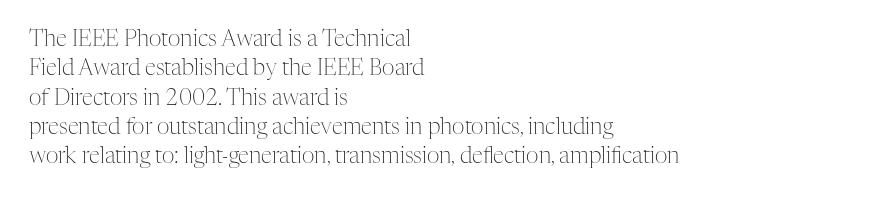
Caption: face not bold, strokes unweighted. Whoever set this chose a conventional vertical rhythm. This sample uses plain, unmodified letter spacing. The lettering stays uniformly vertical, giving the passage a roman look. Rule under the text: the space is simply empty.
